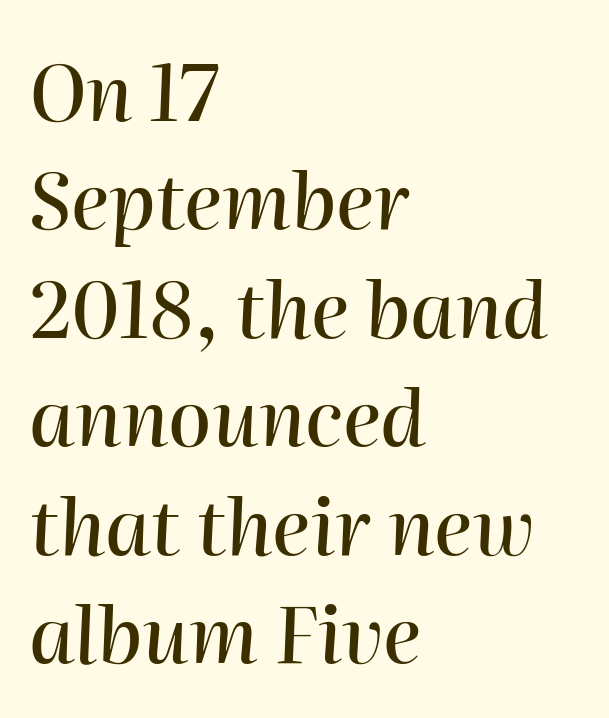
Each row of text sits above clean, open space. Characters are canted at an angle relative to the baseline's perpendicular. A typesetter would call this proportional, since set widths differ per character. Leading: standard. Does extra space separate the letters? No, they use regular spacing. The ragged edge is on the right, which tells us the setting is flush left.
